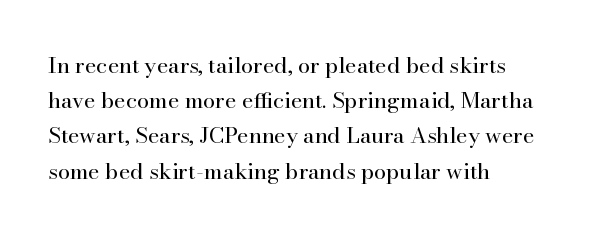
Q: Is the text bold? A: No.
Q: Is the text italic (slanted)? A: No, it is upright.
Q: Is the text underlined? A: No.
Q: How is the paragraph aligned? A: Left-aligned.
Q: Is the spacing between letters normal or unusually wide? A: Normal.
Q: Is the spacing between lines tight, normal or loose? A: Normal.
